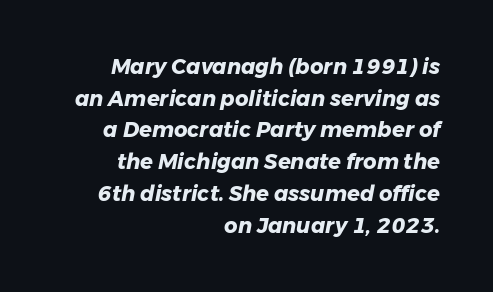
Q: Is the text bold? A: Yes.
Q: Is the text italic (slanted)? A: Yes, it leans right by about 11 degrees.
Q: Is the text underlined? A: No.
Q: How is the paragraph aligned? A: Right-aligned.
Q: Is the spacing between letters normal or unusually wide? A: Normal.
Q: Is the spacing between lines tight, normal or loose? A: Normal.
